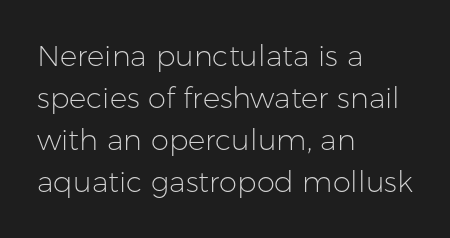
The characters are drawn with everyday or finer stroke widths. Proportional: the letters do not fall into vertical columns. The font family rendered here belongs to the sans-serif group. Quick note: interline space is typical. The setting favours the left margin, as ordinary paragraphs usually do. The lettering stays uniformly vertical, giving the passage a roman look.
